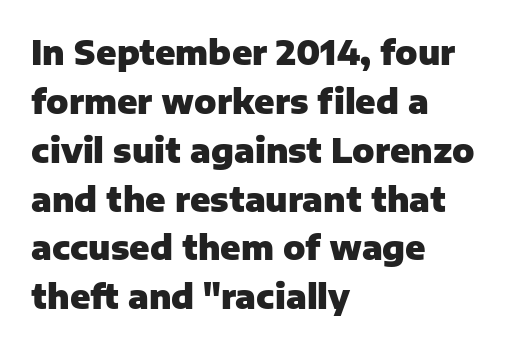
The image shows 33 px heavy sans-serif type, upright; set left-aligned, normal line spacing (1.48x), normal letter spacing, not underlined; low stroke contrast and a medium x-height.
